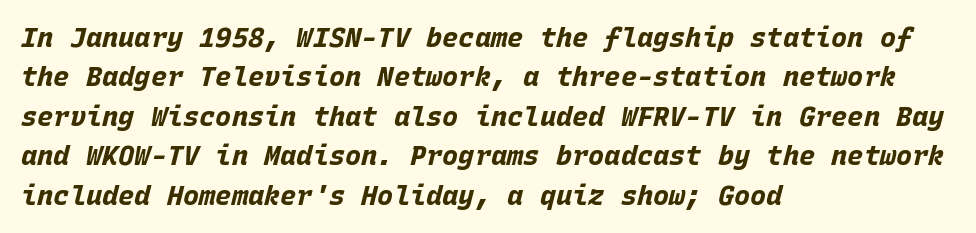
Nobody touched the tracking dial on this one. Horizontal bands of white between lines are of average thickness. Each glyph is drawn with heavy, bold strokes. Every character sits at an angle, as italics do.
